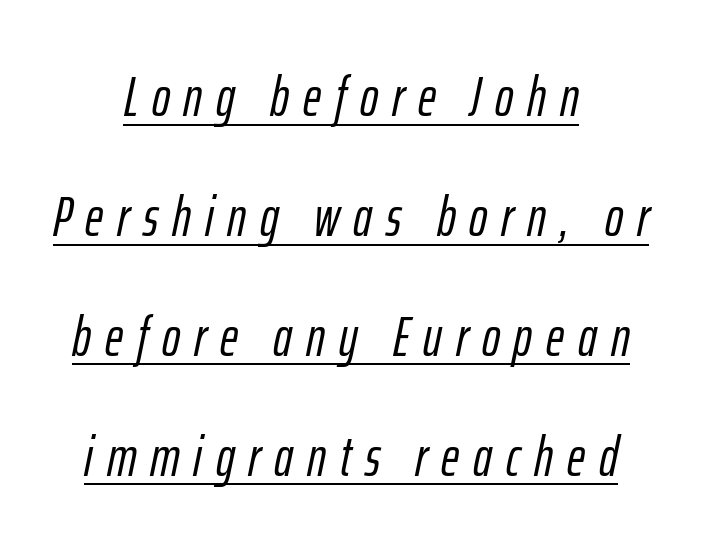
Each line of the rendering has a horizontal stroke beneath the glyphs. Short note: letters widely spaced. A centered setting, common on invitations and titles, is used for this passage. Is there much room between lines? Yes — plenty of vertical air separates them. These lines are rendered in a variable-pitch font.
